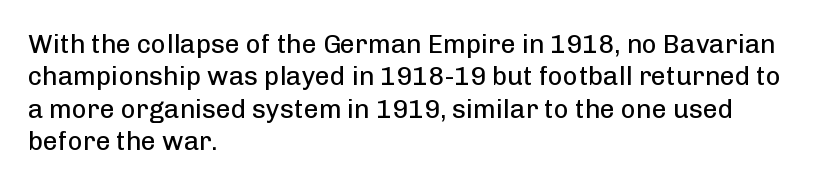
The image shows 26 px text type, upright; set left-aligned, normal line spacing (1.25x), normal letter spacing, not underlined.
